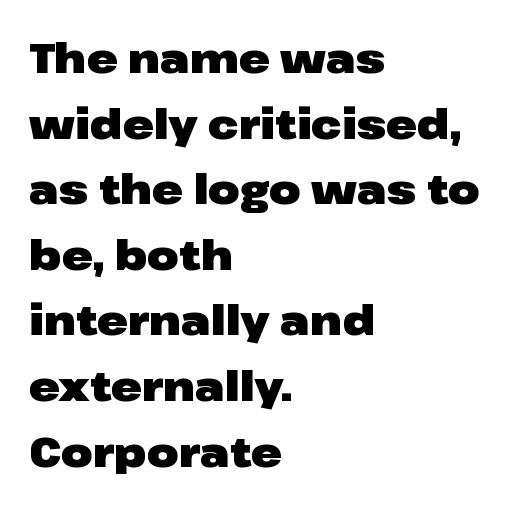
Q: Is the text bold? A: Yes.
Q: Is the text italic (slanted)? A: No, it is upright.
Q: Is the typeface a serif or a sans-serif typeface? A: Sans-serif.
Q: Is the text underlined? A: No.
Q: How is the paragraph aligned? A: Left-aligned.
Q: Is the spacing between letters normal or unusually wide? A: Normal.
Q: Is the spacing between lines tight, normal or loose? A: Normal.
Q: Width (condensed, normal, or wide)? A: Wide.
Q: Stroke contrast? A: Low.
Q: x-height? A: Medium.
Q: Monospaced? A: No.
